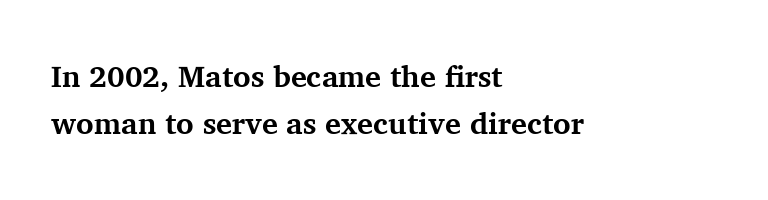
In terms of letterspacing, this is plain default setting. Is this a fixed-width face? No — the glyphs have proportional, varying widths. Every stem runs plumb, perpendicular to the baseline. Summary of weight: heavy, a full bold. Anything drawn beneath the words? Only blank space.
